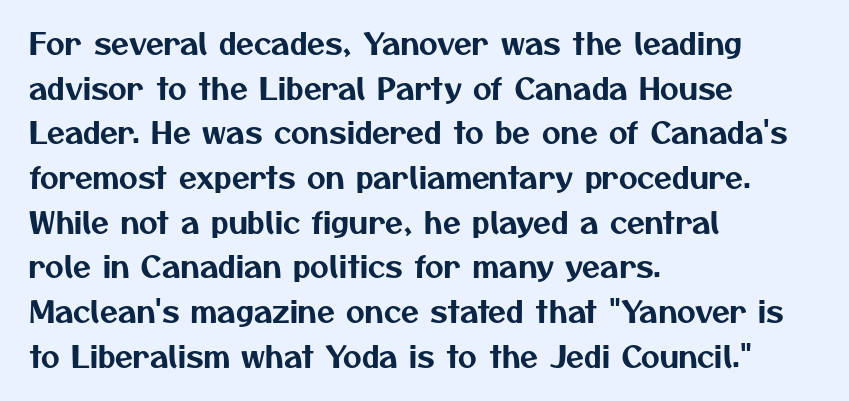
Each letter keeps its own natural width here, so spacing adapts to shape. Honestly, there is no underline to notice here at all. This is sans-serif lettering, the kind often seen on screens and signage. Horizontal bands of white between lines are of average thickness. How are the letters spaced? Ordinarily, with no added tracking. Casual observation: everything's shoved over to the left.
